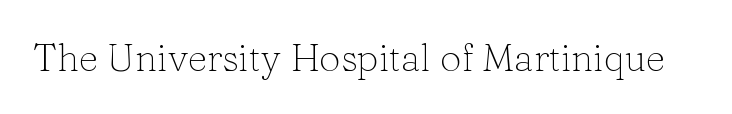
The image shows 38 px light serif type, upright; set normal letter spacing, not underlined; low stroke contrast and a medium x-height.
